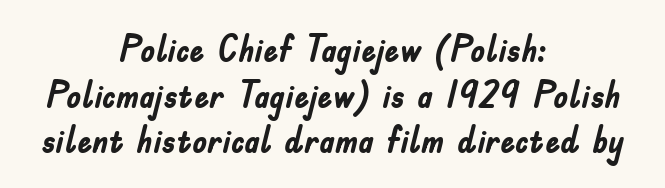
Varying glyph widths throughout — classic text-font behaviour. Each glyph is drawn with heavy, bold strokes. Where is the straight margin? There isn't one; the lines are centered. This is sans-serif lettering, the kind often seen on screens and signage.
